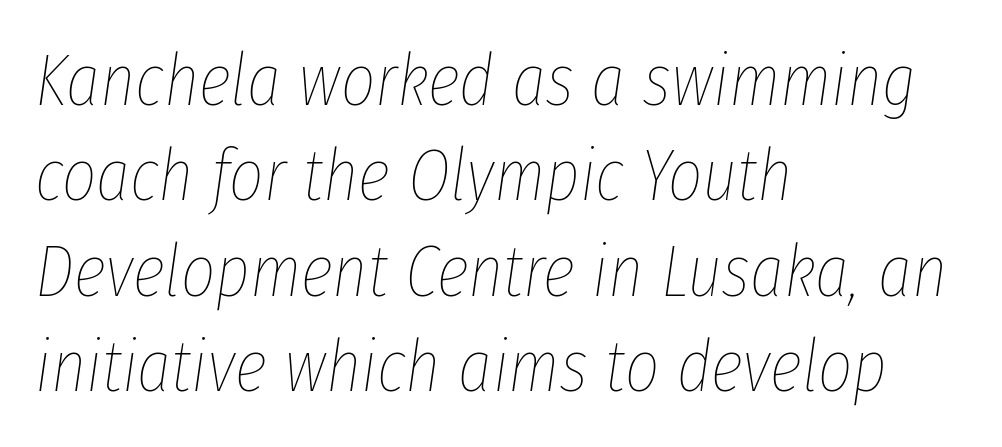
Looking at the ascenders, they clearly lean. Is this a fixed-width face? No — the glyphs have proportional, varying widths. The lines in this sample share a left origin and differ only in where they stop. Does the leading feel generous? No, just average. Compared with typical body copy, the letter spacing here is the same. This reads as an unemphasized weight, regular at the heaviest.
